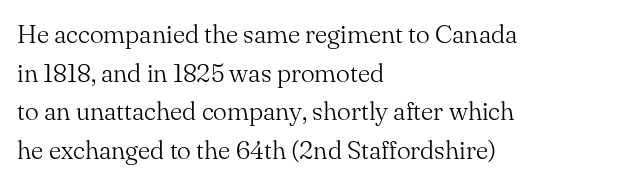
Posture: vertical. The weight tops out at a normal text grade. Words appear dense and cohesive because spacing is normal. If you drew a ruler down the left edge, every line would touch it. Line spacing here is normal. Underline: absent.
